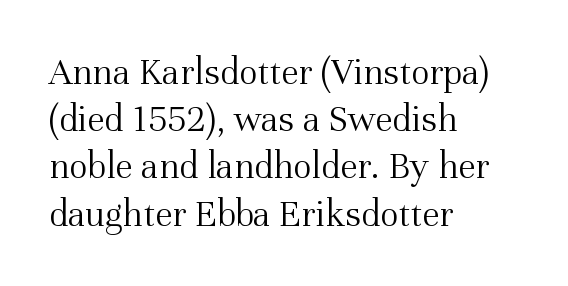
Q: Is the text bold? A: No.
Q: Is the text italic (slanted)? A: No, it is upright.
Q: Is the typeface a serif or a sans-serif typeface? A: Serif.
Q: Is the text underlined? A: No.
Q: How is the paragraph aligned? A: Left-aligned.
Q: Is the spacing between letters normal or unusually wide? A: Normal.
Q: Width (condensed, normal, or wide)? A: Normal.
Q: Stroke contrast? A: Medium.
Q: x-height? A: Medium.
Q: Monospaced? A: No.
